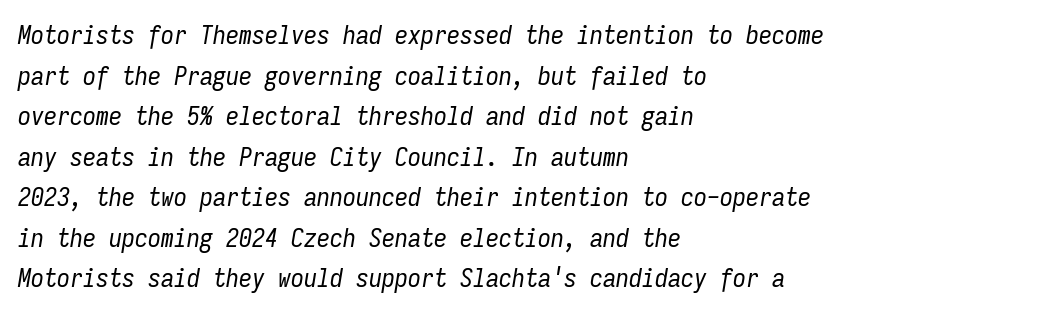
The image shows 26 px text type, italic (leaning right); set left-aligned, normal line spacing (1.56x), normal letter spacing, not underlined.
